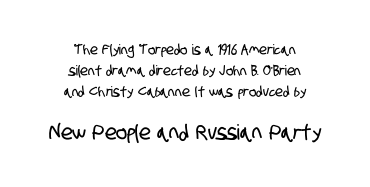
A student would notice the bottom passage is typeset larger than what precedes it. Anything drawn beneath the words? Only blank space. Teacher's note: observe the equal gaps on both sides — that is centered alignment. Does the leading feel generous? No, just average. The letters sit at their default tracking, neither squeezed nor spread.
